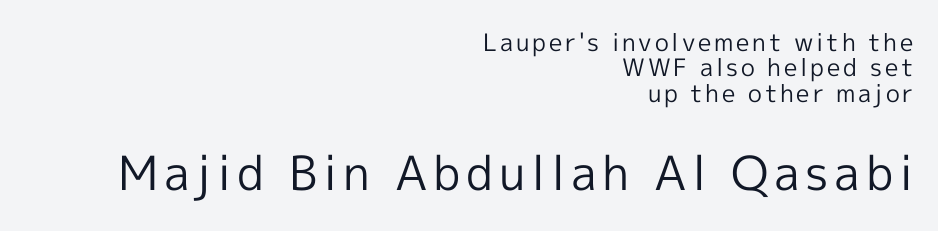
{"serif": "no", "italic": "no", "bold": "no", "weight": "regular", "width": "normal", "x_height": "medium", "monospaced": "no", "underline": "no", "align": "right", "line_spacing": "tight", "line_spacing_ratio": 1.06, "larger_block": "second", "size_ratio": 1.96, "glyph_px": 47}
